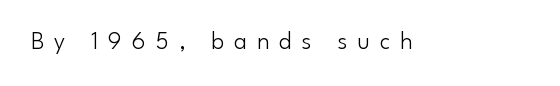
{"italic": "no", "bold": "no", "underline": "no", "letter_spacing": "wide", "letter_spacing_em": 0.4, "glyph_px": 25}
